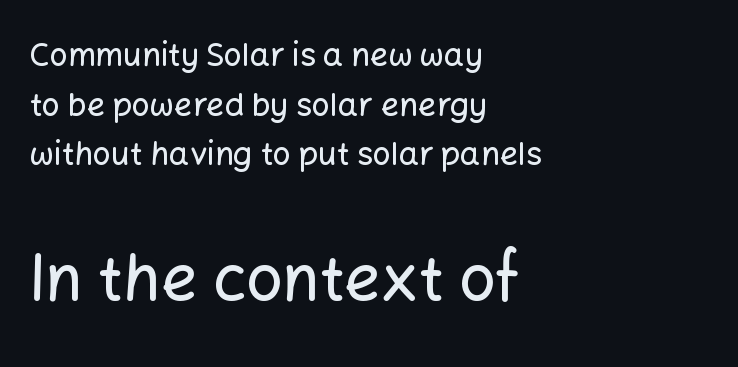
Normally led — the rows are evenly, conventionally spaced. The rendering shows plain stroke endings on the letterforms — a sans-serif design. Small over large — that's the arrangement of the two blocks here. Honestly, the letter spacing is just normal — you wouldn't notice it.
